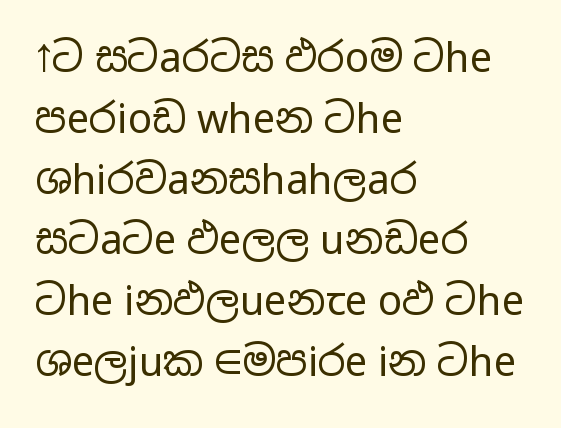
{"serif": "no", "italic": "no", "bold": "no", "weight": "regular", "width": "wide", "stroke_contrast": "low", "x_height": "medium", "monospaced": "no", "underline": "no", "align": "left", "line_spacing": "normal", "line_spacing_ratio": 1.52, "letter_spacing": "normal", "letter_spacing_em": 0.0, "glyph_px": 40}
